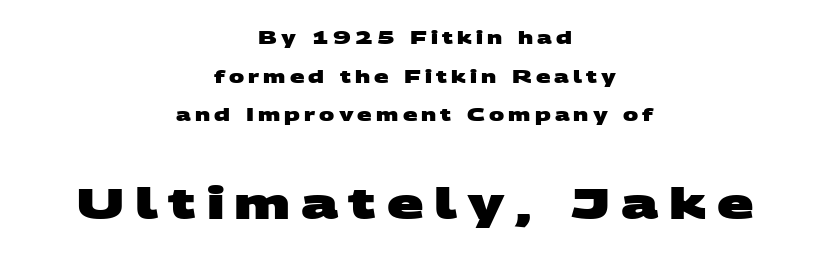
Q: Is the text bold? A: Yes.
Q: Is the typeface a serif or a sans-serif typeface? A: Sans-serif.
Q: Is the text underlined? A: No.
Q: How is the paragraph aligned? A: Centered.
Q: Is the spacing between letters normal or unusually wide? A: Unusually wide.
Q: Is the spacing between lines tight, normal or loose? A: Loose.
Q: Which block of text is set in a larger size, the first (top) or the second (bottom)? A: The second (bottom) one.
Q: Width (condensed, normal, or wide)? A: Wide.
Q: Stroke contrast? A: Medium.
Q: x-height? A: Large.
Q: Monospaced? A: No.
